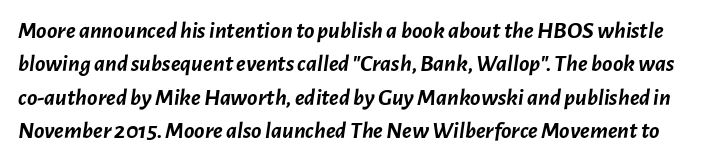
{"italic": "yes", "lean": "right", "slant_degrees": 7, "bold": "yes", "underline": "no", "line_spacing": "normal", "line_spacing_ratio": 1.39, "letter_spacing": "normal", "letter_spacing_em": 0.0, "glyph_px": 24}
